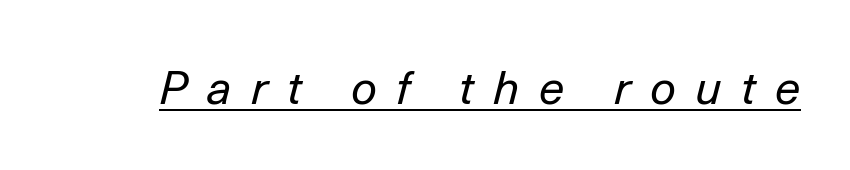
Q: Is the text bold? A: No.
Q: Is the text italic (slanted)? A: Yes, it leans right by about 14 degrees.
Q: Is the text underlined? A: Yes.
Q: Is the spacing between letters normal or unusually wide? A: Unusually wide.
Q: Width (condensed, normal, or wide)? A: Normal.
Q: Stroke contrast? A: Low.
Q: x-height? A: Medium.
Q: Monospaced? A: No.
